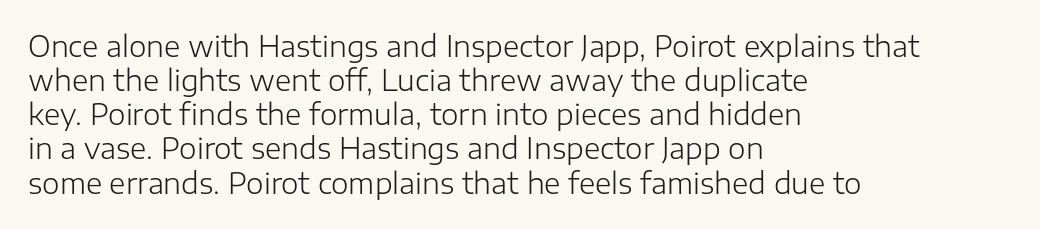
The image shows 28 px light sans-serif type, upright; set left-aligned, line spacing 1.22x, normal letter spacing, not underlined; low stroke contrast and a medium x-height.
